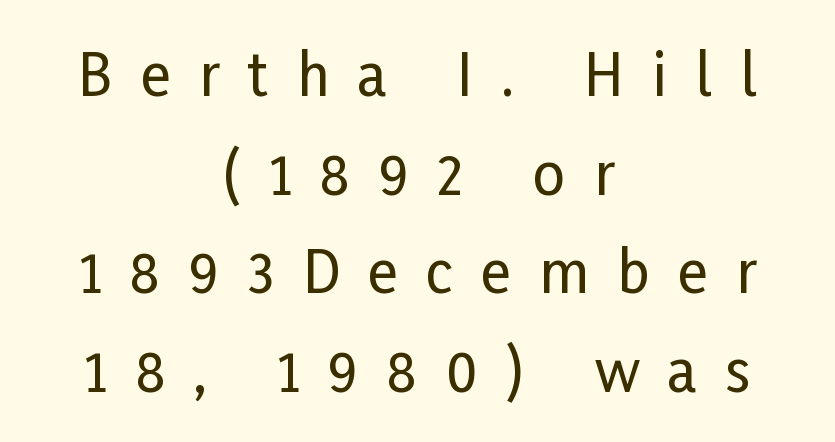
The setting favours the middle, as headings and verse often do. Here the glyphs are tracked loosely, breaking word shapes into spaced letters. Glance below the letters and you will spot only blank space. Type style note: lacks serifs. Note the varied advance widths — an 'i' is clearly narrower than an 'm'.
